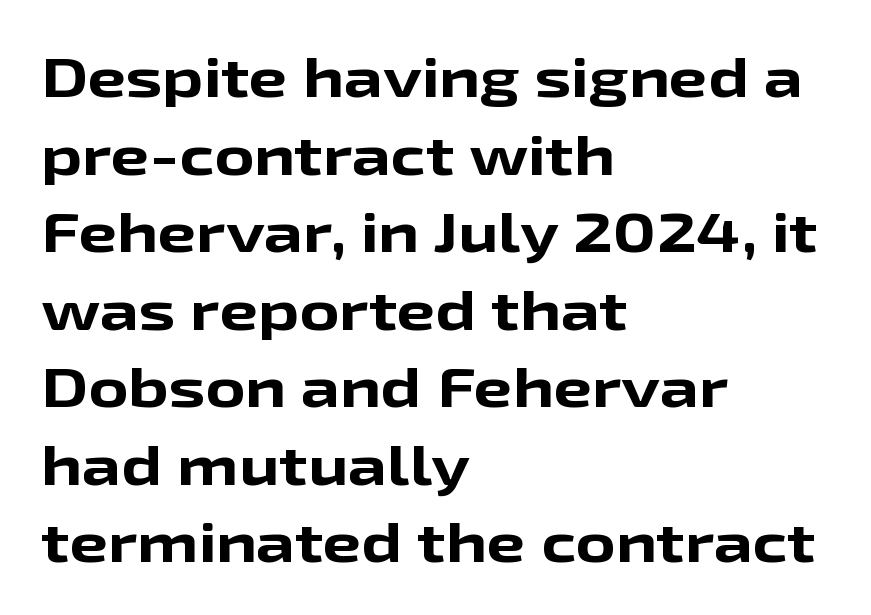
The image shows 55 px bold, wide sans-serif type, upright; set left-aligned, normal line spacing (1.41x), normal letter spacing, not underlined; low stroke contrast and a medium x-height.
